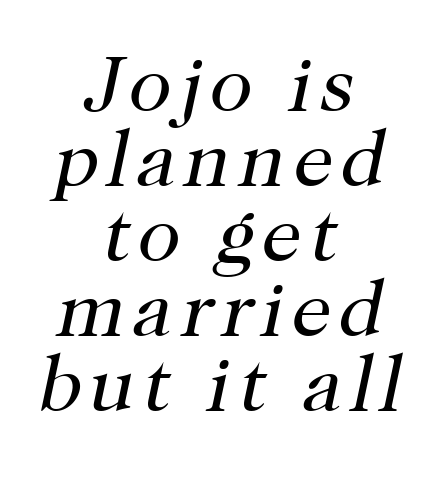
The image shows 79 px regular-weight serif type, italic (leaning right); set centered, tight line spacing (0.95x), not underlined; high stroke contrast and a medium x-height.
